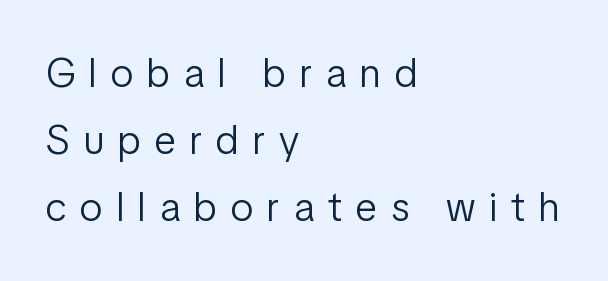
{"serif": "no", "italic": "no", "bold": "no", "weight": "light", "width": "condensed", "stroke_contrast": "low", "x_height": "medium", "monospaced": "no", "underline": "no", "align": "left", "line_spacing": "normal", "line_spacing_ratio": 1.64, "letter_spacing": "wide", "letter_spacing_em": 0.34, "glyph_px": 41}
